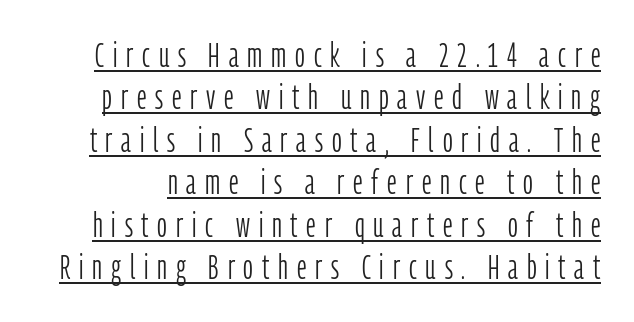
The image shows 34 px light, condensed sans-serif type, upright; set normal line spacing (1.25x), unusually wide letter spacing (+0.26 em), underlined; low stroke contrast and a medium x-height.
